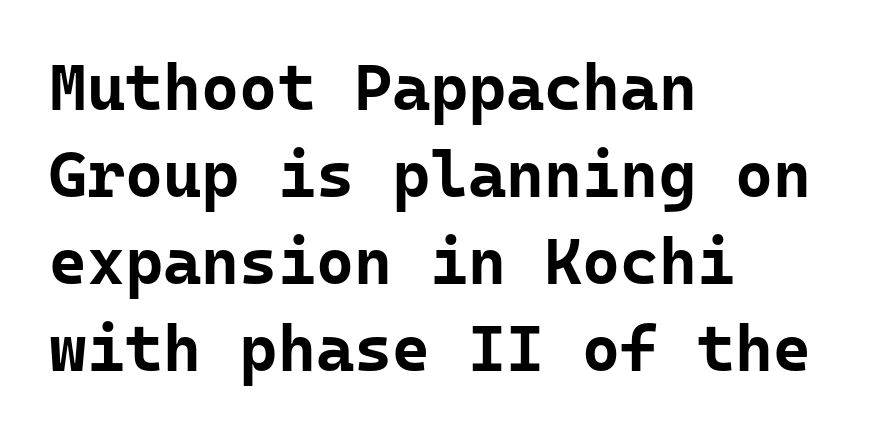
{"serif": "no", "italic": "no", "bold": "yes", "weight": "bold", "width": "normal", "stroke_contrast": "low", "x_height": "medium", "monospaced": "yes", "underline": "no", "align": "left", "line_spacing": "normal", "line_spacing_ratio": 1.34, "letter_spacing": "normal", "letter_spacing_em": 0.0, "glyph_px": 65}
